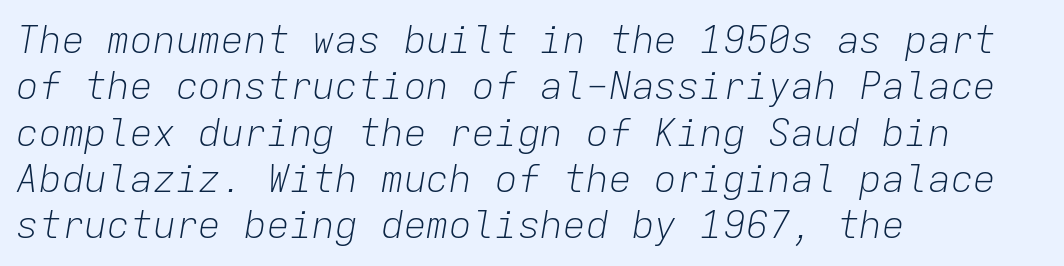
Q: Is the text bold? A: No.
Q: Is the text italic (slanted)? A: Yes, it leans right by about 9 degrees.
Q: Is the text underlined? A: No.
Q: How is the paragraph aligned? A: Left-aligned.
Q: Is the spacing between letters normal or unusually wide? A: Normal.
Q: Width (condensed, normal, or wide)? A: Normal.
Q: Stroke contrast? A: Low.
Q: x-height? A: Medium.
Q: Monospaced? A: Yes.
